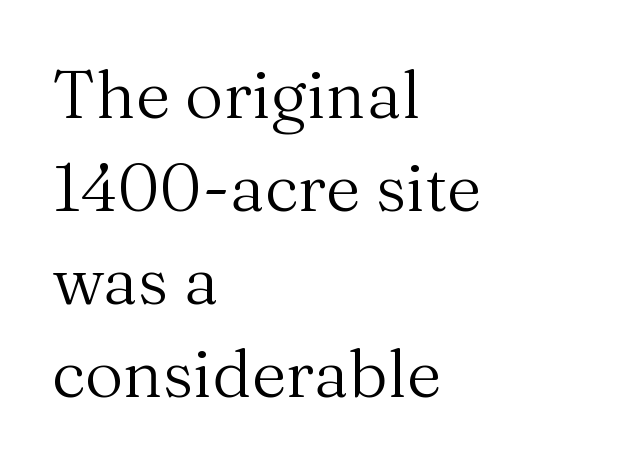
Yep, those are serifs on the letters. Leading matches the norm, producing a regular column. A bare baseline throughout the passage. This is not heavy type; no bold has been used.
